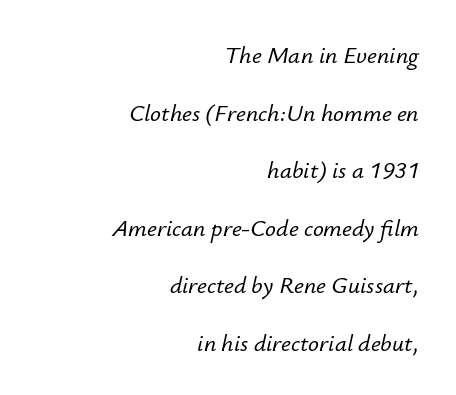
Q: Is the text italic (slanted)? A: Yes, it leans right by about 12 degrees.
Q: Is the text underlined? A: No.
Q: How is the paragraph aligned? A: Right-aligned.
Q: Is the spacing between letters normal or unusually wide? A: Normal.
Q: Is the spacing between lines tight, normal or loose? A: Loose.
